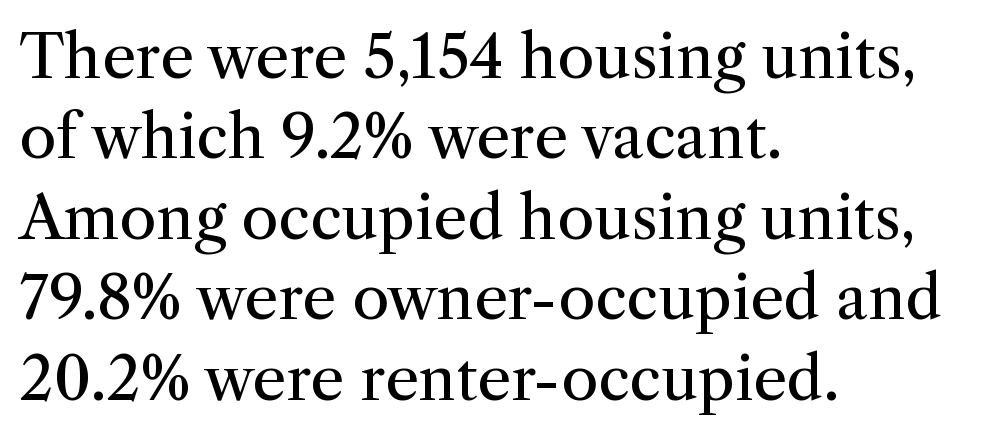
{"serif": "yes", "italic": "no", "bold": "no", "weight": "regular", "width": "normal", "stroke_contrast": "medium", "x_height": "medium", "monospaced": "no", "underline": "no", "align": "left", "line_spacing": "normal", "line_spacing_ratio": 1.34, "letter_spacing": "normal", "letter_spacing_em": 0.0, "glyph_px": 60}
